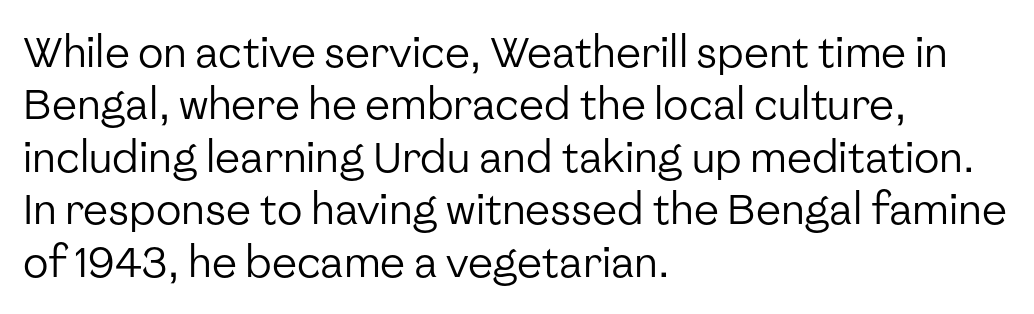
The image shows 42 px regular-weight sans-serif type, upright; set left-aligned, normal line spacing (1.25x), normal letter spacing, not underlined; low stroke contrast and a medium x-height.
